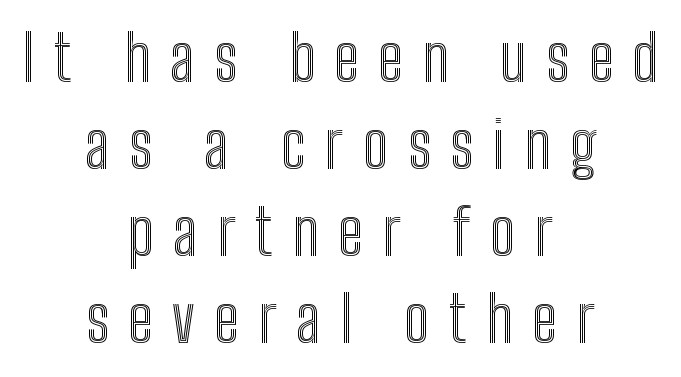
The image shows 64 px condensed type, upright; set centered, normal line spacing (1.36x), unusually wide letter spacing (+0.3 em), not underlined; a medium x-height.
